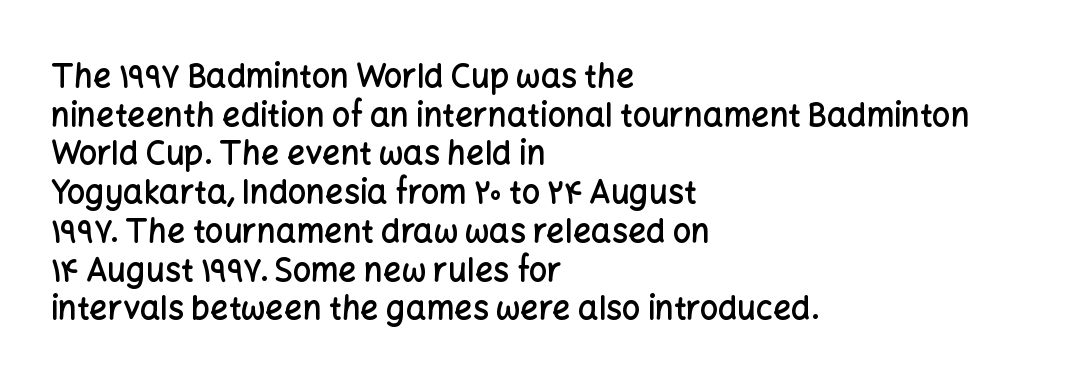
{"serif": "no", "italic": "no", "bold": "semi", "weight": "semibold", "width": "normal", "stroke_contrast": "low", "x_height": "medium", "monospaced": "no", "underline": "no", "align": "left", "line_spacing_ratio": 1.21, "letter_spacing": "normal", "letter_spacing_em": 0.0, "glyph_px": 32}
